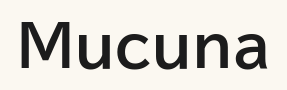
Q: Is the text bold? A: Yes.
Q: Is the text italic (slanted)? A: No, it is upright.
Q: Is the typeface a serif or a sans-serif typeface? A: Sans-serif.
Q: Is the text underlined? A: No.
Q: Is the spacing between letters normal or unusually wide? A: Normal.
Q: Width (condensed, normal, or wide)? A: Normal.
Q: Stroke contrast? A: Low.
Q: x-height? A: Medium.
Q: Monospaced? A: No.
